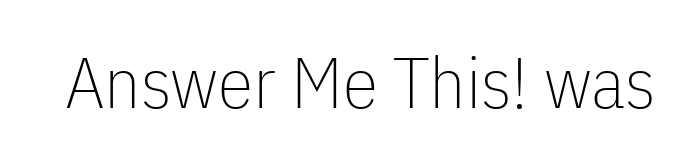
{"serif": "no", "italic": "no", "bold": "no", "weight": "thin", "width": "condensed", "stroke_contrast": "low", "x_height": "medium", "monospaced": "no", "underline": "no", "letter_spacing": "normal", "letter_spacing_em": 0.0, "glyph_px": 72}
